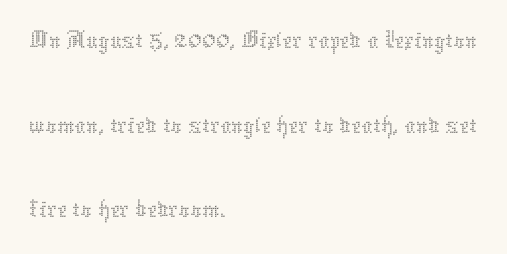
Q: Is the text bold? A: No.
Q: Is the text italic (slanted)? A: No, it is upright.
Q: Is the text underlined? A: No.
Q: How is the paragraph aligned? A: Left-aligned.
Q: Is the spacing between letters normal or unusually wide? A: Normal.
Q: Is the spacing between lines tight, normal or loose? A: Normal.
Q: Width (condensed, normal, or wide)? A: Normal.
Q: Stroke contrast? A: Medium.
Q: x-height? A: Medium.
Q: Monospaced? A: No.
